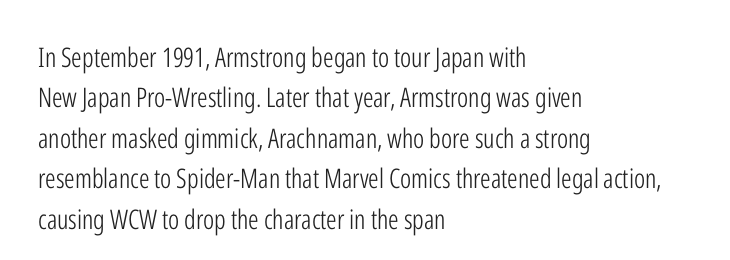
Q: Is the text bold? A: No.
Q: Is the text italic (slanted)? A: No, it is upright.
Q: Is the text underlined? A: No.
Q: How is the paragraph aligned? A: Left-aligned.
Q: Is the spacing between letters normal or unusually wide? A: Normal.
Q: Is the spacing between lines tight, normal or loose? A: Normal.
